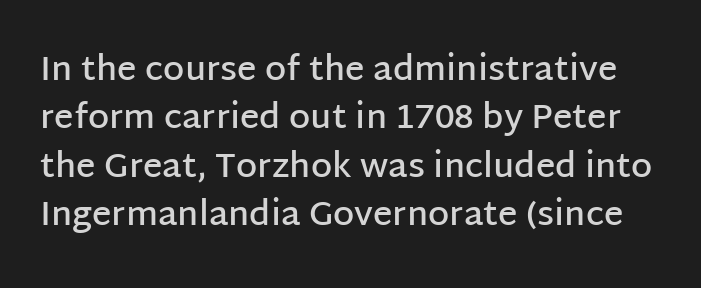
The image shows 34 px semibold sans-serif type, upright; set normal line spacing (1.42x), normal letter spacing, not underlined; low stroke contrast and a large x-height.
